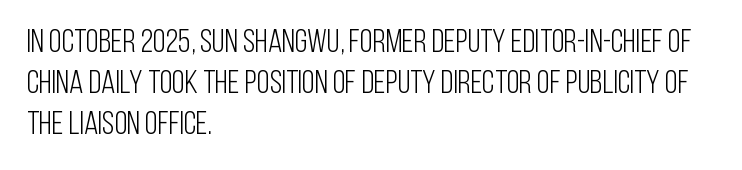
{"serif": "no", "italic": "no", "bold": "no", "weight": "light", "width": "condensed", "stroke_contrast": "low", "x_height": "large", "monospaced": "no", "underline": "no", "align": "left", "line_spacing_ratio": 1.24, "letter_spacing": "normal", "letter_spacing_em": 0.0, "glyph_px": 33}
